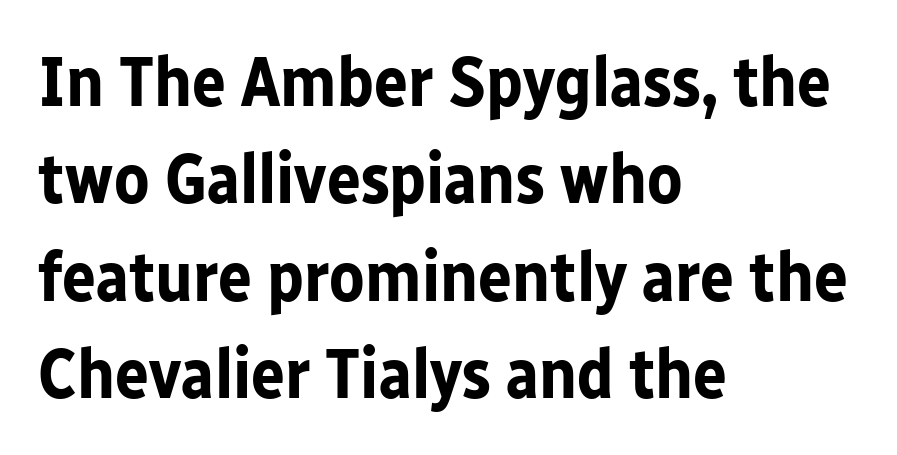
Q: Is the text bold? A: Yes.
Q: Is the text italic (slanted)? A: No, it is upright.
Q: Is the typeface a serif or a sans-serif typeface? A: Sans-serif.
Q: Is the text underlined? A: No.
Q: How is the paragraph aligned? A: Left-aligned.
Q: Is the spacing between letters normal or unusually wide? A: Normal.
Q: Is the spacing between lines tight, normal or loose? A: Normal.
Q: Width (condensed, normal, or wide)? A: Normal.
Q: Stroke contrast? A: Low.
Q: x-height? A: Medium.
Q: Monospaced? A: No.
